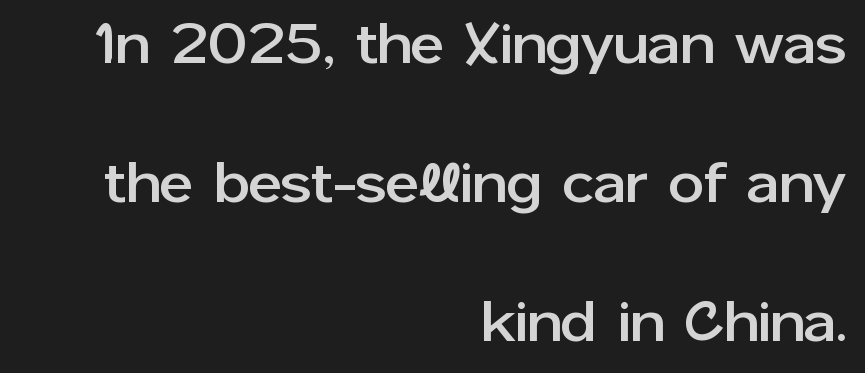
If you measured baseline to baseline, you'd find a long distance. This sample has the flowing, uneven cadence of proportional lettering. Compared with a flush-left layout, this one pins lines to the opposite, right side. Vertical strokes here are truly vertical. Grotesque or geometric, the face here clearly has no serifs. Does extra space separate the letters? No, they use regular spacing.
